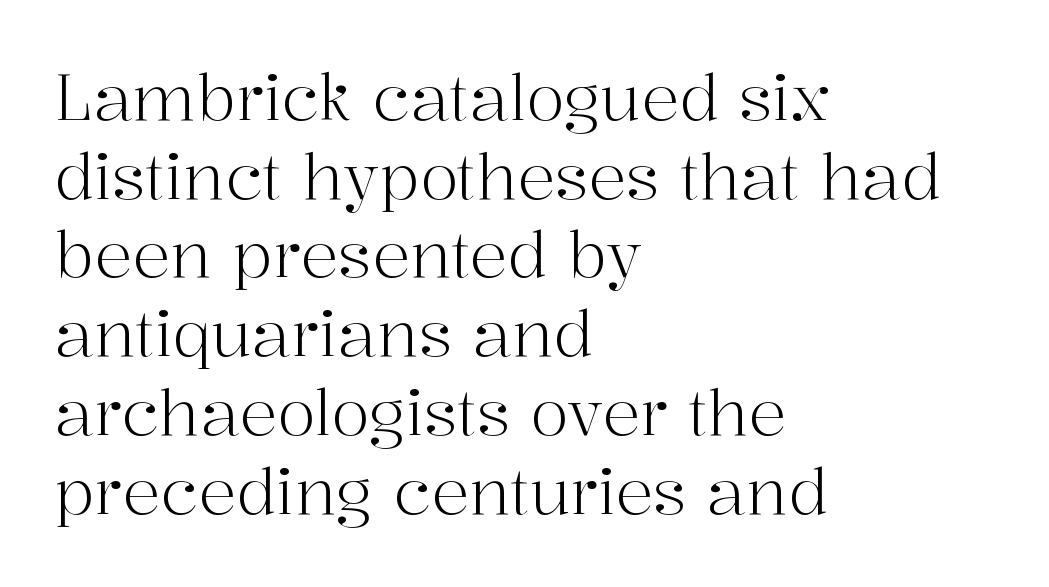
The image shows 63 px light serif type, upright; set left-aligned, normal line spacing (1.25x), normal letter spacing, not underlined; high stroke contrast and a medium x-height.
